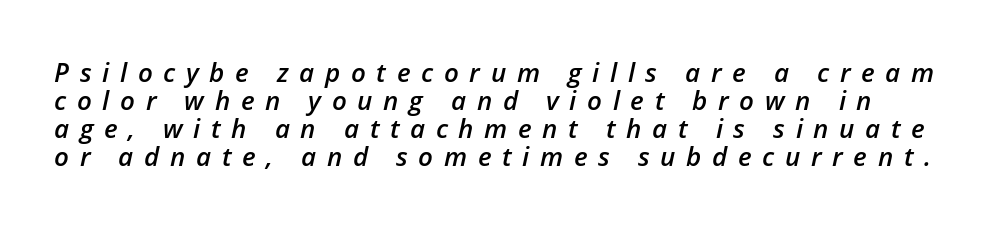
The line texture is sparse and dotted thanks to wide tracking. Just letters on the line, the space beneath them empty. Regarding leading, the lines here are crowded together. This is oblique type, the kind used for emphasis or titles.
